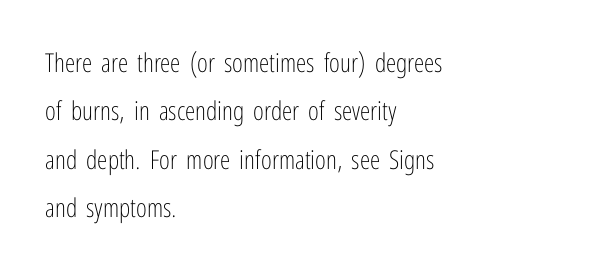
Stem width sits at or under what a default text font uses. This sample is left-justified, so line endings fall wherever the words run out. Default kerning and tracking; the words read as compact shapes. In terms of posture, this sample is upright. The foot of each line stays bare and open.
